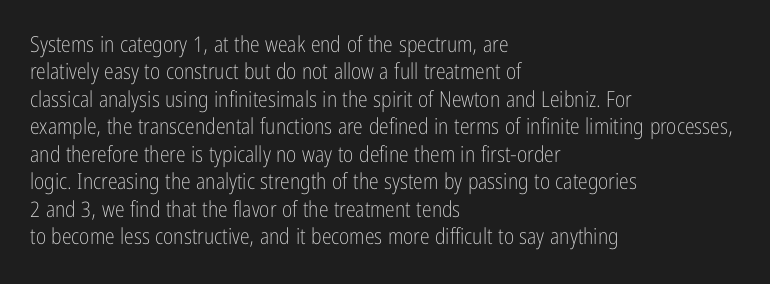
{"italic": "no", "bold": "no", "underline": "no", "align": "left", "line_spacing": "normal", "line_spacing_ratio": 1.25, "letter_spacing": "normal", "letter_spacing_em": 0.0, "glyph_px": 22}
